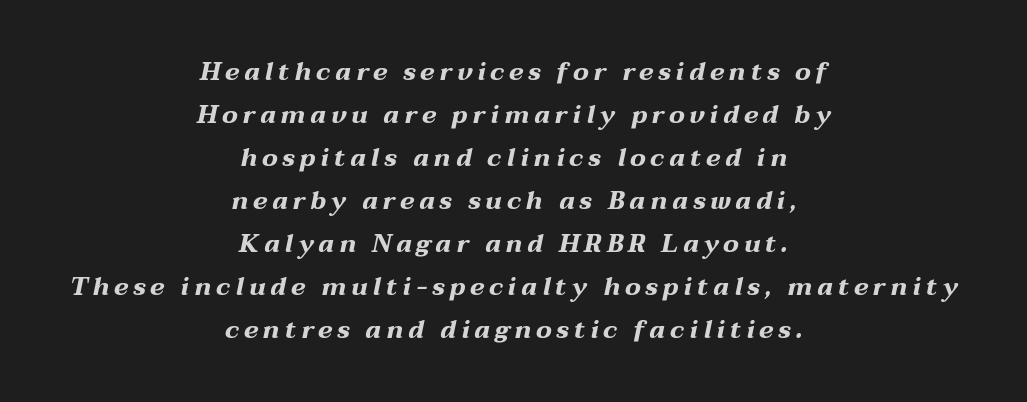
{"italic": "yes", "lean": "right", "slant_degrees": 12, "bold": "yes", "underline": "no", "align": "center", "line_spacing_ratio": 1.72, "glyph_px": 25}
